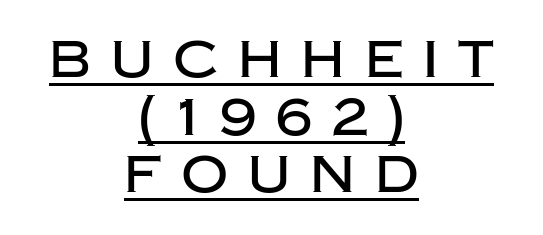
Q: Is the text italic (slanted)? A: No, it is upright.
Q: Is the typeface a serif or a sans-serif typeface? A: Sans-serif.
Q: Is the text underlined? A: Yes.
Q: How is the paragraph aligned? A: Centered.
Q: Is the spacing between letters normal or unusually wide? A: Unusually wide.
Q: Is the spacing between lines tight, normal or loose? A: Tight.
Q: Width (condensed, normal, or wide)? A: Normal.
Q: Stroke contrast? A: Low.
Q: x-height? A: Large.
Q: Monospaced? A: No.
